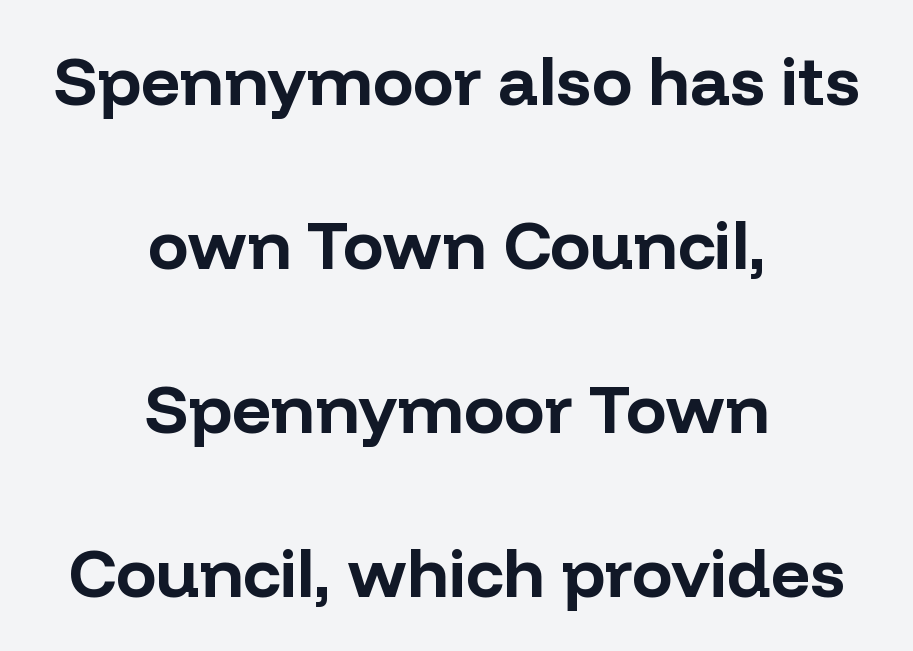
Q: Is the text bold? A: Yes.
Q: Is the text italic (slanted)? A: No, it is upright.
Q: Is the typeface a serif or a sans-serif typeface? A: Sans-serif.
Q: Is the text underlined? A: No.
Q: How is the paragraph aligned? A: Centered.
Q: Is the spacing between letters normal or unusually wide? A: Normal.
Q: Is the spacing between lines tight, normal or loose? A: Loose.
Q: Width (condensed, normal, or wide)? A: Normal.
Q: Stroke contrast? A: Low.
Q: x-height? A: Medium.
Q: Monospaced? A: No.
